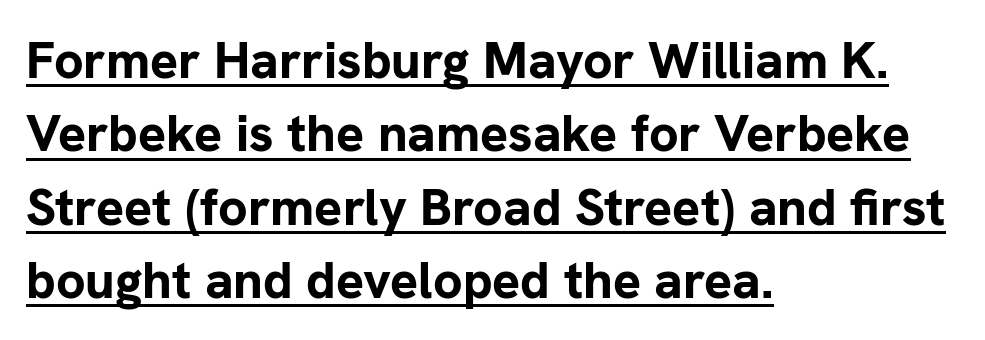
{"serif": "no", "italic": "no", "bold": "yes", "weight": "bold", "width": "normal", "stroke_contrast": "low", "x_height": "medium", "monospaced": "no", "underline": "yes", "align": "left", "line_spacing": "normal", "line_spacing_ratio": 1.41, "letter_spacing": "normal", "letter_spacing_em": 0.0, "glyph_px": 52}
